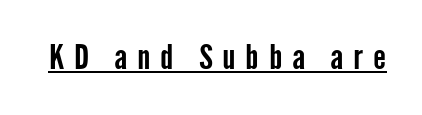
The image shows 34 px condensed sans-serif type, upright; set unusually wide letter spacing (+0.29 em), underlined; low stroke contrast and a medium x-height.
